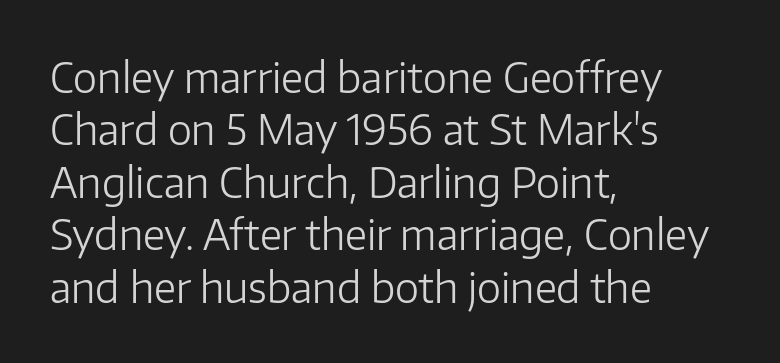
Q: Is the text bold? A: No.
Q: Is the text italic (slanted)? A: No, it is upright.
Q: Is the typeface a serif or a sans-serif typeface? A: Sans-serif.
Q: Is the text underlined? A: No.
Q: How is the paragraph aligned? A: Left-aligned.
Q: Is the spacing between letters normal or unusually wide? A: Normal.
Q: Is the spacing between lines tight, normal or loose? A: Normal.
Q: Width (condensed, normal, or wide)? A: Normal.
Q: Stroke contrast? A: Low.
Q: x-height? A: Medium.
Q: Monospaced? A: No.
